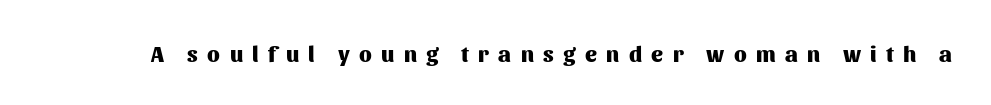
Q: Is the text bold? A: Yes.
Q: Is the text italic (slanted)? A: No, it is upright.
Q: Is the text underlined? A: No.
Q: Is the spacing between letters normal or unusually wide? A: Unusually wide.
